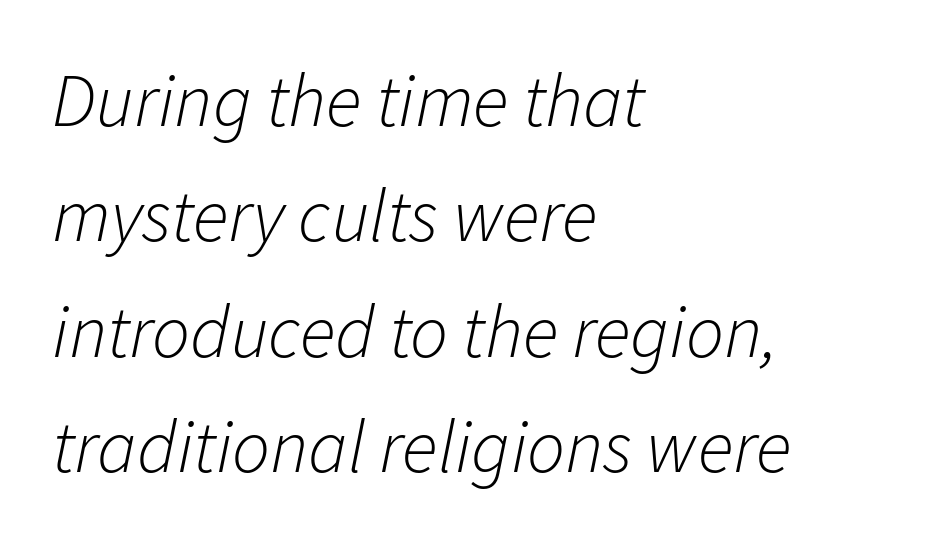
Q: Is the text bold? A: No.
Q: Is the text italic (slanted)? A: Yes, it leans right by about 11 degrees.
Q: Is the text underlined? A: No.
Q: How is the paragraph aligned? A: Left-aligned.
Q: Is the spacing between letters normal or unusually wide? A: Normal.
Q: Is the spacing between lines tight, normal or loose? A: Normal.
Q: Width (condensed, normal, or wide)? A: Normal.
Q: Stroke contrast? A: Low.
Q: x-height? A: Medium.
Q: Monospaced? A: No.
